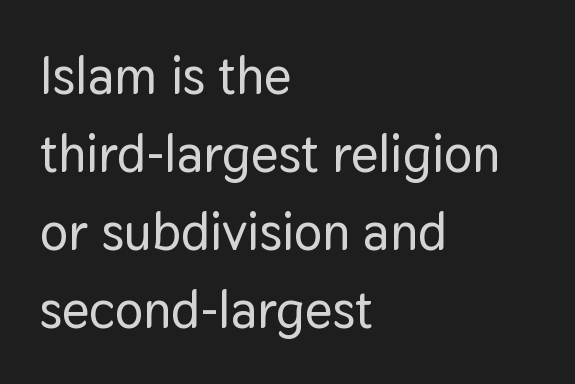
Q: Is the text italic (slanted)? A: No, it is upright.
Q: Is the typeface a serif or a sans-serif typeface? A: Sans-serif.
Q: Is the text underlined? A: No.
Q: How is the paragraph aligned? A: Left-aligned.
Q: Is the spacing between letters normal or unusually wide? A: Normal.
Q: Is the spacing between lines tight, normal or loose? A: Normal.
Q: Width (condensed, normal, or wide)? A: Normal.
Q: Stroke contrast? A: Low.
Q: x-height? A: Medium.
Q: Monospaced? A: No.
